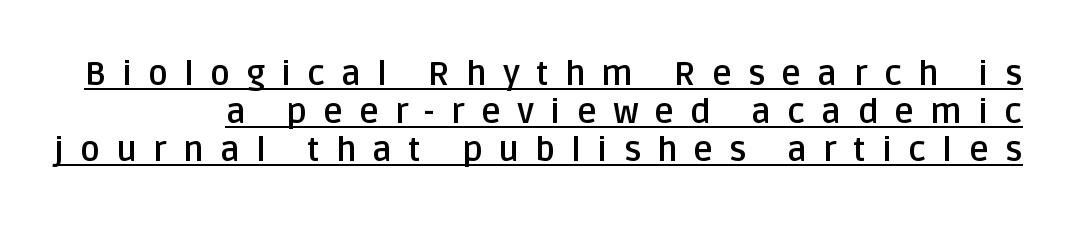
The image shows 34 px semibold sans-serif type, upright; set tight line spacing (1.12x), unusually wide letter spacing (+0.47 em), underlined; low stroke contrast and a large x-height.
